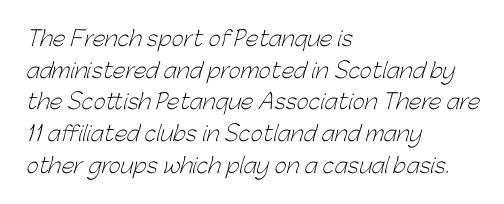
{"bold": "no", "underline": "no", "align": "left", "line_spacing": "normal", "line_spacing_ratio": 1.51, "letter_spacing": "normal", "letter_spacing_em": 0.0, "glyph_px": 21}
